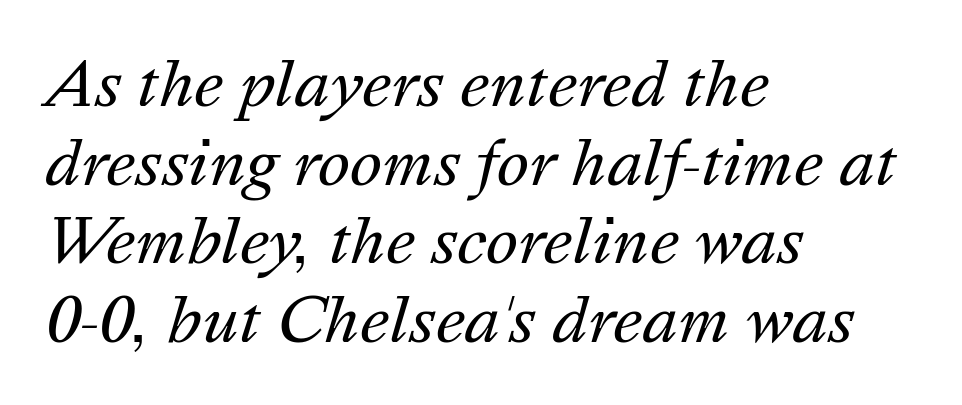
The lines are quadded left. Is the type heavy? It reads as light-to-regular instead. This sample keeps an unexceptional amount of space between lines. Decoration check: the copy has no underline. The type is set solid horizontally, with unmodified tracking.
